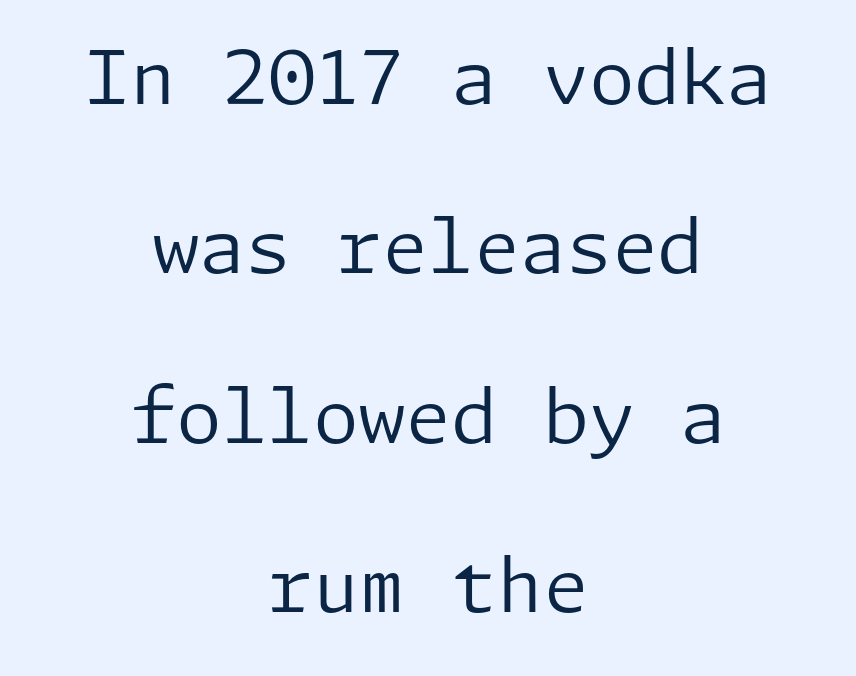
The type is set solid horizontally, with unmodified tracking. The type sits square on the baseline with zero lean. This rendering employs a face without finishing strokes, i.e., a sans-serif. Compared with a flush-left layout, this one balances lines on the center instead. Descender tails drop into unmarked territory.
